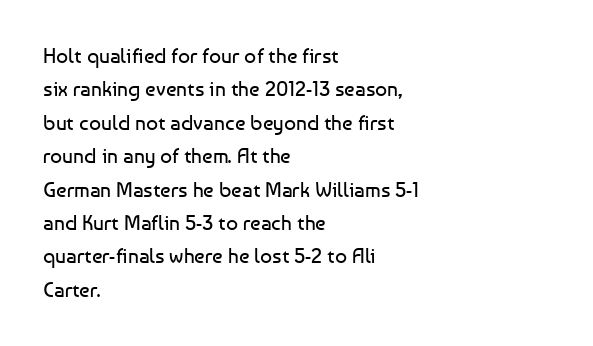
The image shows 21 px text type, upright; set left-aligned, normal line spacing (1.59x), normal letter spacing, not underlined.
